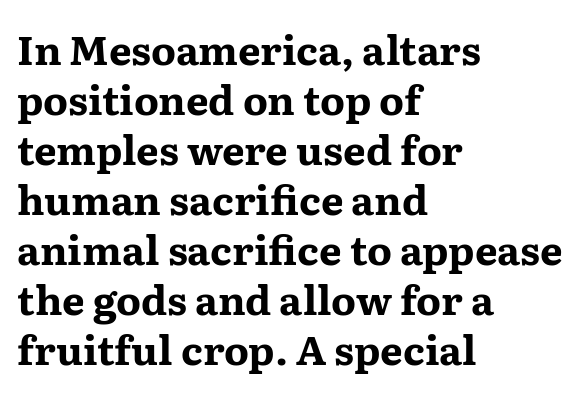
Q: Is the text bold? A: Yes.
Q: Is the text italic (slanted)? A: No, it is upright.
Q: Is the typeface a serif or a sans-serif typeface? A: Serif.
Q: Is the text underlined? A: No.
Q: How is the paragraph aligned? A: Left-aligned.
Q: Is the spacing between letters normal or unusually wide? A: Normal.
Q: Is the spacing between lines tight, normal or loose? A: Normal.
Q: Width (condensed, normal, or wide)? A: Wide.
Q: Stroke contrast? A: Medium.
Q: x-height? A: Medium.
Q: Monospaced? A: No.
